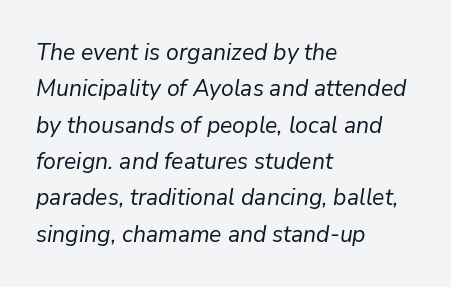
Type without underlining. Standard letterfit; no display-style spreading of the glyphs. The rendering uses a moderate line-height, typical for paragraphs. Reading down the block, your eye returns to a fixed left position each line.
